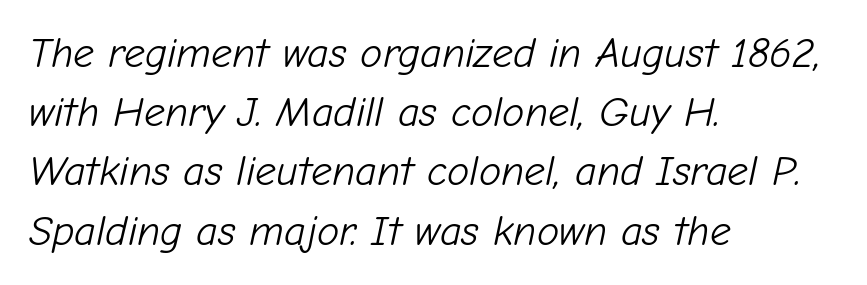
{"italic": "yes", "lean": "right", "slant_degrees": 12, "bold": "no", "weight": "light", "width": "normal", "stroke_contrast": "low", "x_height": "medium", "monospaced": "no", "underline": "no", "align": "left", "line_spacing": "normal", "line_spacing_ratio": 1.41, "letter_spacing": "normal", "letter_spacing_em": 0.0, "glyph_px": 42}
